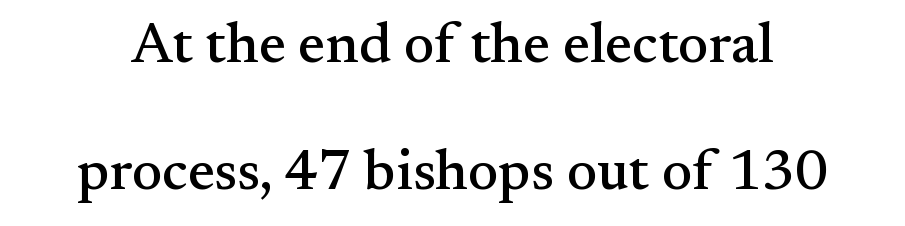
The image shows 57 px serif type, upright; set loose line spacing (2.23x), normal letter spacing, not underlined; medium stroke contrast and a small x-height.
